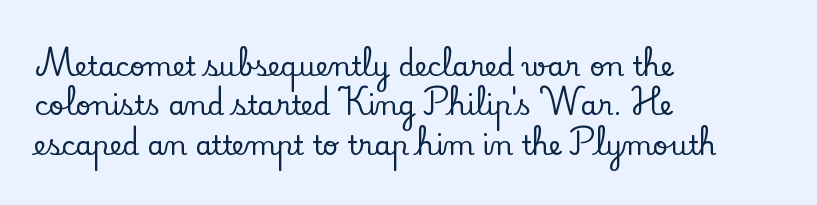
The image shows 27 px text type, upright; set left-aligned, normal line spacing (1.46x), normal letter spacing, not underlined.
